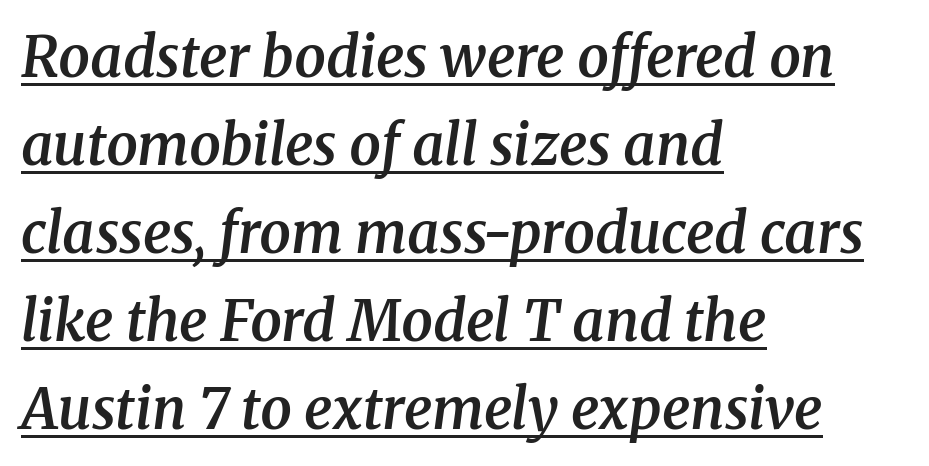
The image shows 56 px semibold serif type, italic (leaning right); set left-aligned, normal line spacing (1.57x), normal letter spacing, underlined; medium stroke contrast and a medium x-height.
